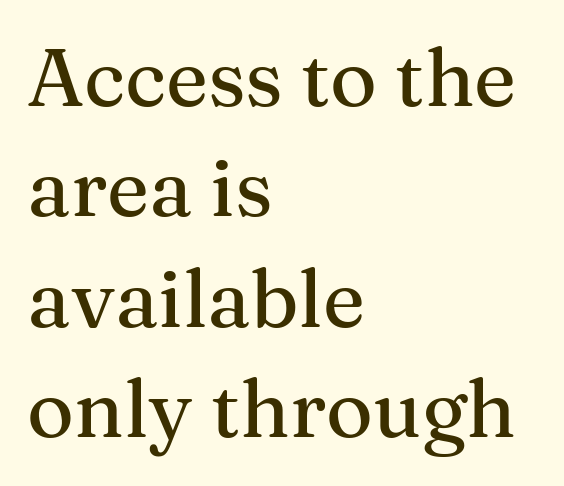
The image shows 80 px serif type, upright; set left-aligned, normal line spacing (1.38x), normal letter spacing, not underlined; medium stroke contrast and a medium x-height.
